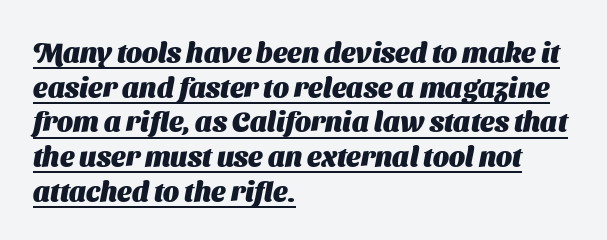
Q: Is the text bold? A: Yes.
Q: Is the typeface a serif or a sans-serif typeface? A: Sans-serif.
Q: Is the text underlined? A: Yes.
Q: How is the paragraph aligned? A: Left-aligned.
Q: Is the spacing between letters normal or unusually wide? A: Normal.
Q: Width (condensed, normal, or wide)? A: Normal.
Q: Stroke contrast? A: Medium.
Q: x-height? A: Medium.
Q: Monospaced? A: No.
